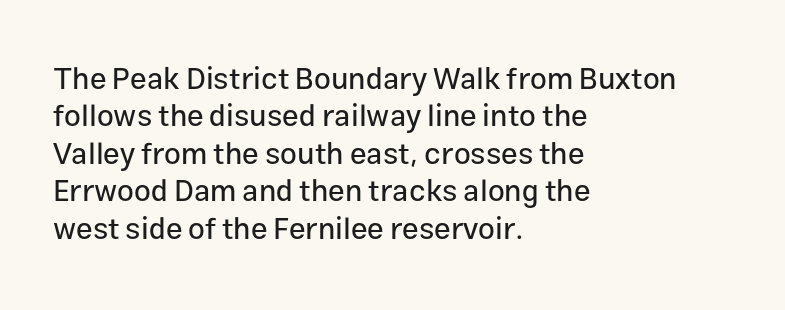
One-word summary of the alignment: left. You can tell it's not italic because the verticals are truly vertical. Bare-footed words on every line. This rendering employs a face without finishing strokes, i.e., a sans-serif. Compared with typical paragraphs, the rows here are spaced about the same. The line texture is even and compact thanks to regular tracking.
